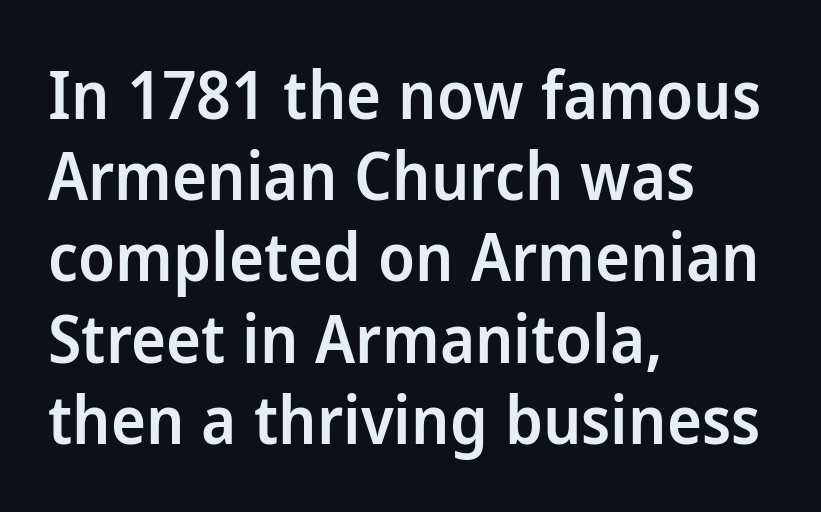
{"serif": "no", "italic": "no", "bold": "semi", "weight": "semibold", "width": "normal", "stroke_contrast": "low", "x_height": "medium", "monospaced": "no", "underline": "no", "align": "left", "line_spacing_ratio": 1.23, "letter_spacing": "normal", "letter_spacing_em": 0.0, "glyph_px": 66}
